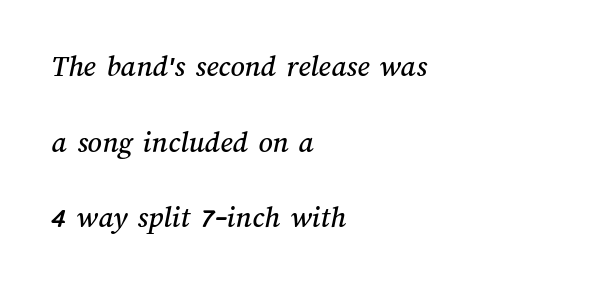
This sample trades compactness for vertical openness between lines. Glance below the letters and you will spot only blank space. Is the block centered? No — it sits flush against the left margin. The tracking reads as untouched default to a designer's eye. Each letter keeps its own natural width here, so spacing adapts to shape.
